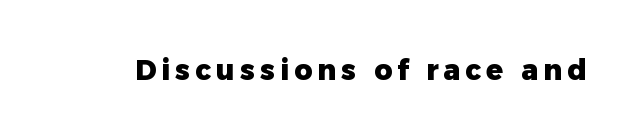
Q: Is the text bold? A: Yes.
Q: Is the text italic (slanted)? A: No, it is upright.
Q: Is the typeface a serif or a sans-serif typeface? A: Sans-serif.
Q: Is the text underlined? A: No.
Q: Width (condensed, normal, or wide)? A: Normal.
Q: Stroke contrast? A: Low.
Q: x-height? A: Medium.
Q: Monospaced? A: No.
